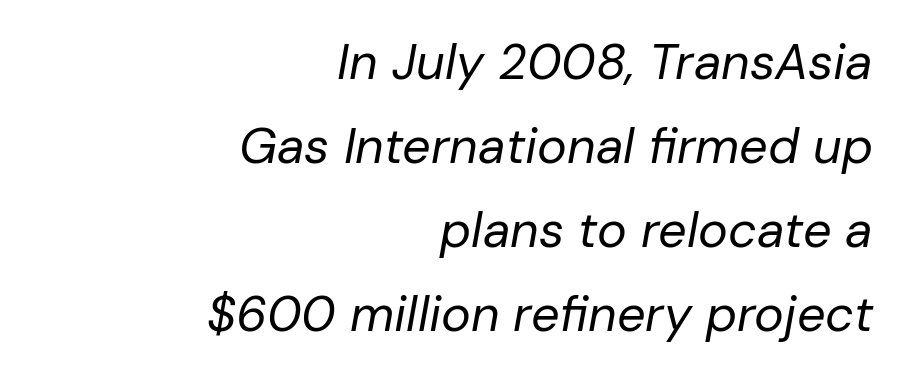
{"italic": "yes", "lean": "right", "slant_degrees": 10, "bold": "no", "weight": "regular", "width": "normal", "stroke_contrast": "low", "x_height": "medium", "monospaced": "no", "underline": "no", "align": "right", "line_spacing": "normal", "line_spacing_ratio": 1.68, "letter_spacing": "normal", "letter_spacing_em": 0.0, "glyph_px": 50}
